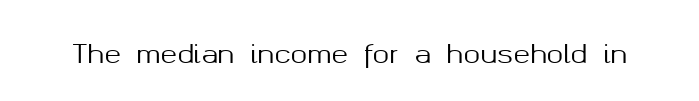
If you drew a line through each stem, it would be perfectly vertical. Characters follow at the spacing the type designer built in. The words here are not underlined.
